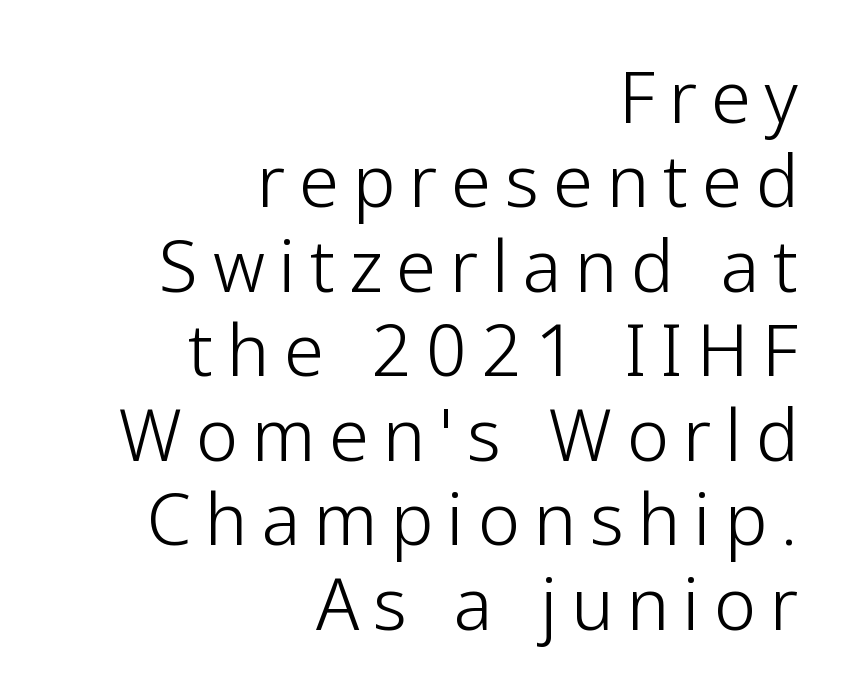
Q: Is the text bold? A: No.
Q: Is the text italic (slanted)? A: No, it is upright.
Q: Is the typeface a serif or a sans-serif typeface? A: Sans-serif.
Q: Is the text underlined? A: No.
Q: How is the paragraph aligned? A: Right-aligned.
Q: Is the spacing between letters normal or unusually wide? A: Unusually wide.
Q: Width (condensed, normal, or wide)? A: Normal.
Q: Stroke contrast? A: Low.
Q: x-height? A: Medium.
Q: Monospaced? A: No.
